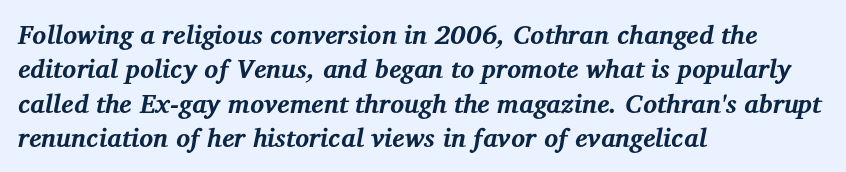
If you drew a line through each stem, it would be angled. This sample is left-justified, so line endings fall wherever the words run out. A clean baseline with only descenders dipping below it. Rows of type keep a routine distance in the vertical direction.
